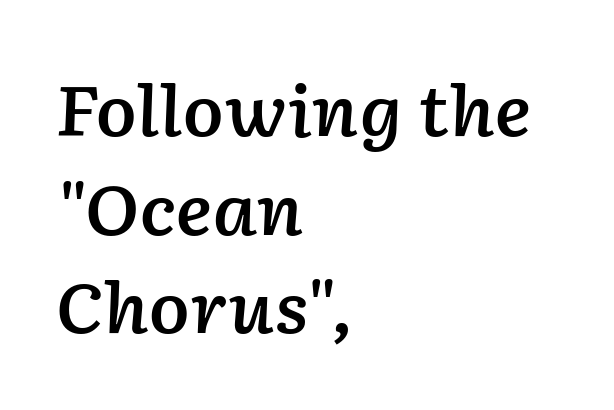
The image shows 68 px semibold type, italic (leaning right); set left-aligned, normal line spacing (1.45x), normal letter spacing, not underlined; low stroke contrast and a medium x-height.
